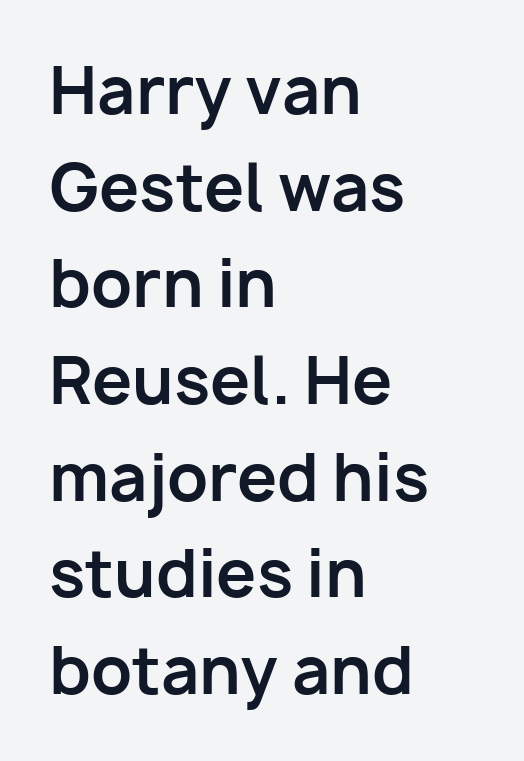
The image shows 64 px bold sans-serif type, upright; set left-aligned, normal line spacing (1.51x), normal letter spacing, not underlined; low stroke contrast and a medium x-height.
